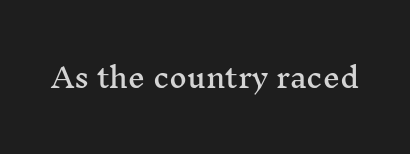
Q: Is the text italic (slanted)? A: No, it is upright.
Q: Is the text underlined? A: No.
Q: Is the spacing between letters normal or unusually wide? A: Normal.
